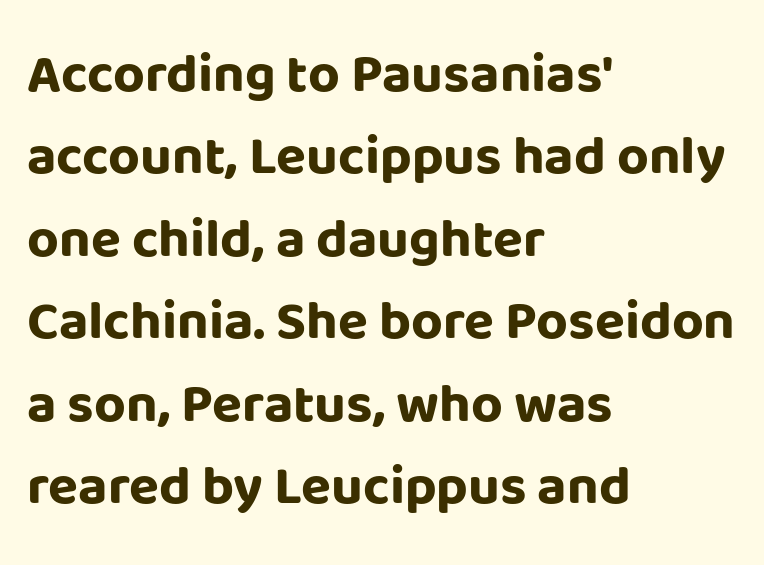
Q: Is the text bold? A: Yes.
Q: Is the text italic (slanted)? A: No, it is upright.
Q: Is the typeface a serif or a sans-serif typeface? A: Sans-serif.
Q: Is the text underlined? A: No.
Q: How is the paragraph aligned? A: Left-aligned.
Q: Is the spacing between letters normal or unusually wide? A: Normal.
Q: Is the spacing between lines tight, normal or loose? A: Normal.
Q: Width (condensed, normal, or wide)? A: Normal.
Q: Stroke contrast? A: Low.
Q: x-height? A: Large.
Q: Monospaced? A: No.
